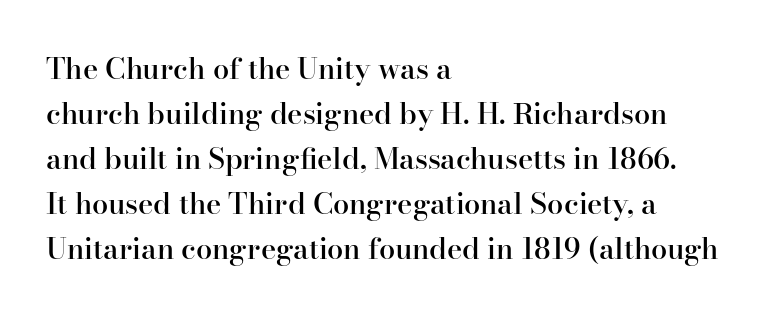
The image shows 29 px semibold serif type, upright; set left-aligned, normal line spacing (1.55x), normal letter spacing, not underlined; high stroke contrast and a small x-height.
